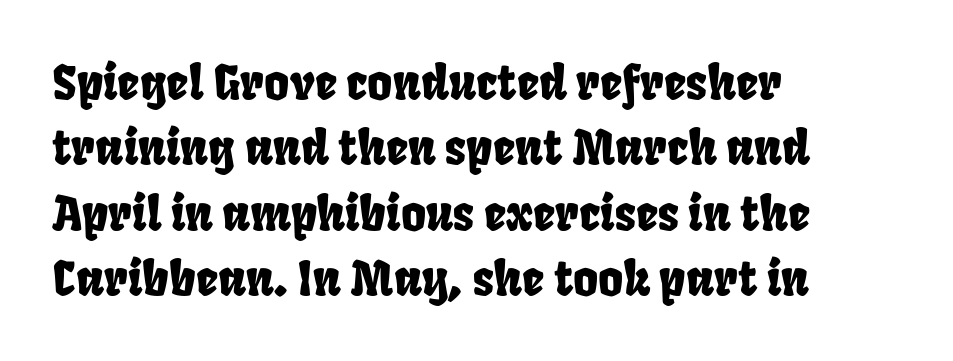
Q: Is the typeface a serif or a sans-serif typeface? A: Sans-serif.
Q: Is the text underlined? A: No.
Q: How is the paragraph aligned? A: Left-aligned.
Q: Is the spacing between letters normal or unusually wide? A: Normal.
Q: Is the spacing between lines tight, normal or loose? A: Normal.
Q: Width (condensed, normal, or wide)? A: Condensed.
Q: Stroke contrast? A: Low.
Q: x-height? A: Large.
Q: Monospaced? A: No.
